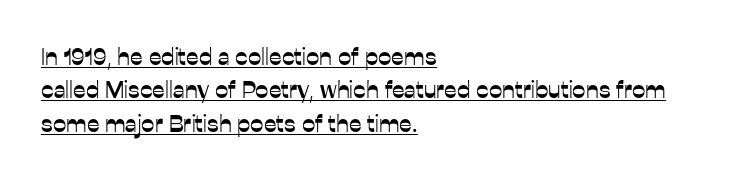
{"italic": "no", "underline": "yes", "align": "left", "line_spacing": "normal", "line_spacing_ratio": 1.39, "letter_spacing": "normal", "letter_spacing_em": 0.0, "glyph_px": 24}
